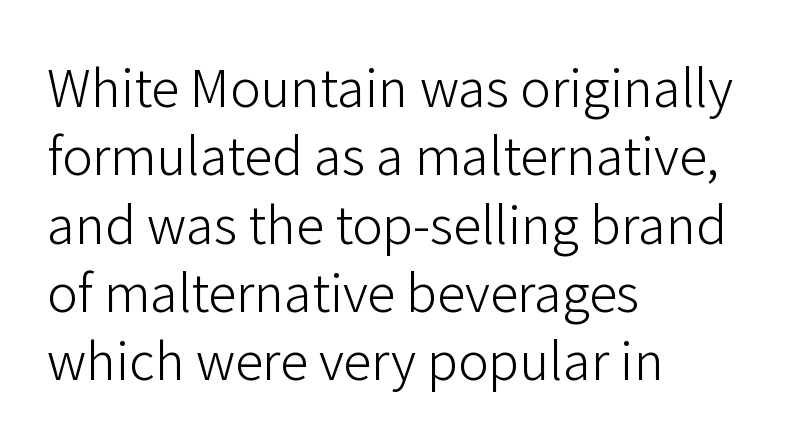
The image shows 51 px light sans-serif type, upright; set left-aligned, normal line spacing (1.34x), normal letter spacing, not underlined; low stroke contrast and a medium x-height.
